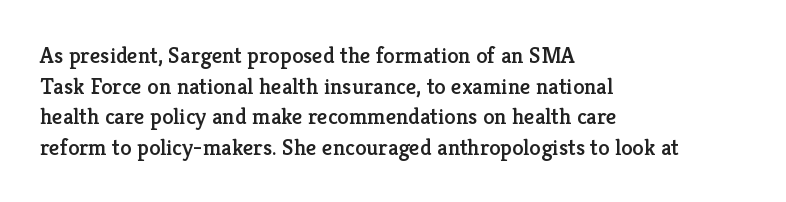
{"italic": "no", "underline": "no", "align": "left", "line_spacing": "normal", "line_spacing_ratio": 1.33, "letter_spacing": "normal", "letter_spacing_em": 0.0, "glyph_px": 23}
